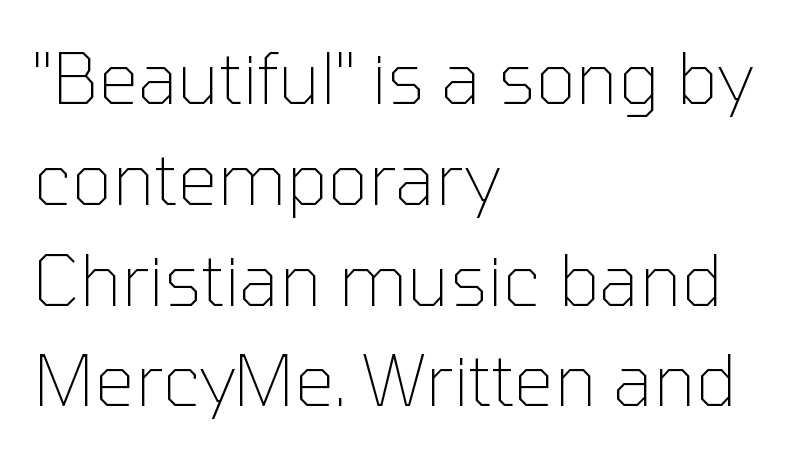
{"serif": "no", "italic": "no", "bold": "no", "weight": "thin", "width": "normal", "stroke_contrast": "low", "x_height": "medium", "monospaced": "no", "underline": "no", "align": "left", "line_spacing": "normal", "line_spacing_ratio": 1.42, "letter_spacing": "normal", "letter_spacing_em": 0.0, "glyph_px": 71}
